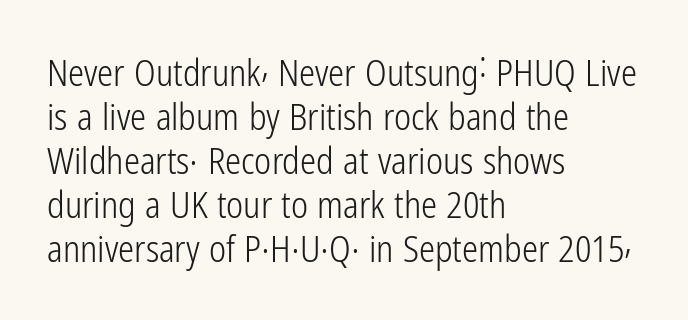
The face used here is proportionally spaced, like ordinary book or web type. The passage shown is not bold in any degree. The face used here is rendered with its standard letterfit. Descender tails drop into unmarked territory.
